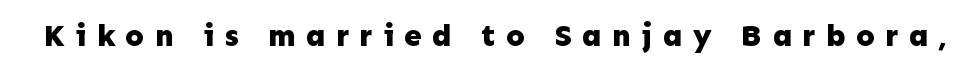
The image shows 31 px bold sans-serif type, upright; set unusually wide letter spacing (+0.33 em), not underlined; low stroke contrast and a medium x-height.
